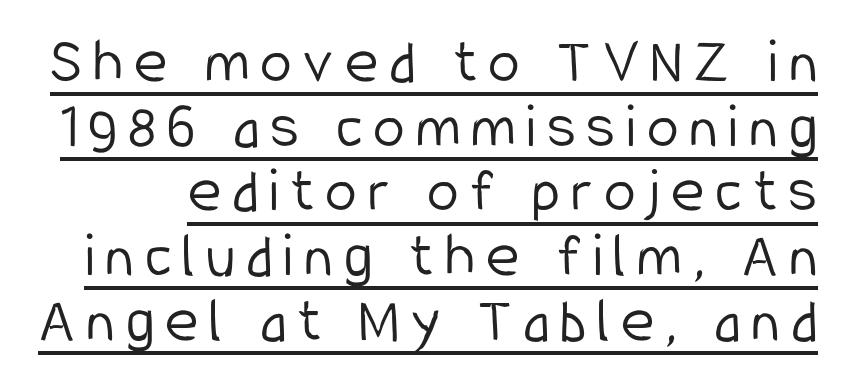
What decoration does the sample have? An underline. Letterform terminals end flat and unadorned throughout the passage. Ink coverage per letter is moderate at most. This sample has the flowing, uneven cadence of proportional lettering.
